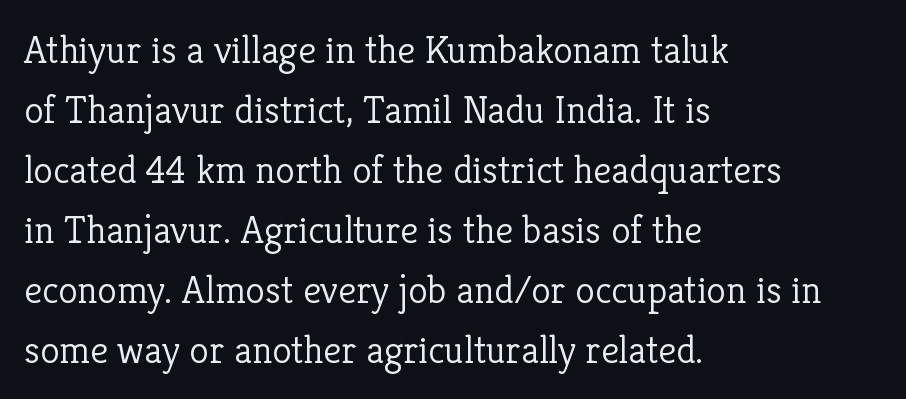
Does the type have serifs? Yes, each stem ends in a small foot. Compared with a centered layout, this one pins lines to the left instead. This sample keeps an unexceptional amount of space between lines. No word sits above an underline.
